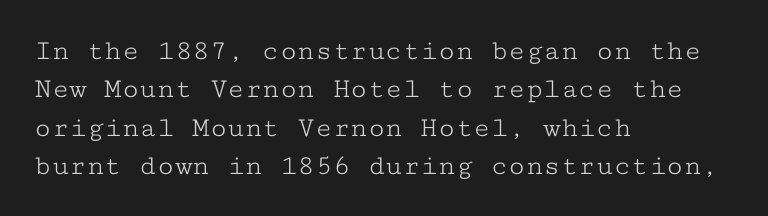
The image shows 29 px light, wide serif type, upright, monospaced; set left-aligned, normal line spacing (1.32x), normal letter spacing, not underlined; low stroke contrast and a medium x-height.
